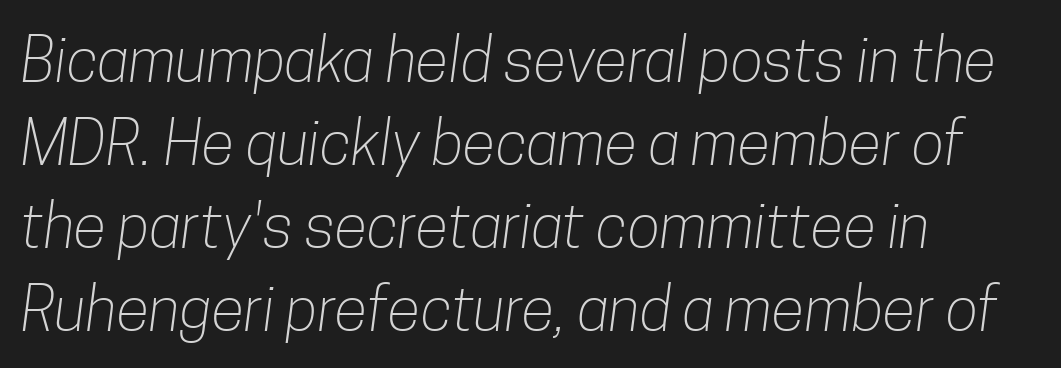
{"serif": "no", "bold": "no", "weight": "light", "width": "condensed", "stroke_contrast": "low", "x_height": "medium", "monospaced": "no", "underline": "no", "align": "left", "line_spacing": "normal", "line_spacing_ratio": 1.36, "letter_spacing": "normal", "letter_spacing_em": 0.0, "glyph_px": 61}
